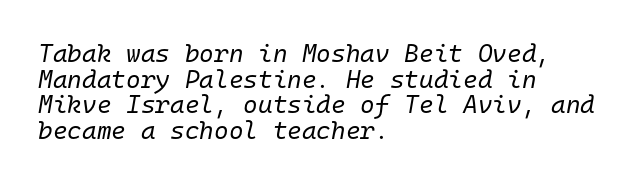
Q: Is the text bold? A: No.
Q: Is the text italic (slanted)? A: Yes, it leans right by about 10 degrees.
Q: Is the text underlined? A: No.
Q: How is the paragraph aligned? A: Left-aligned.
Q: Is the spacing between letters normal or unusually wide? A: Normal.
Q: Is the spacing between lines tight, normal or loose? A: Tight.
